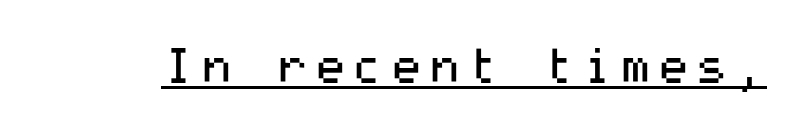
This sample uses an upright cut, with every glyph sitting square on the baseline. This sample uses a sans-serif face. Stems here are at most as thick as an everyday book face. Emphasis is given by a line drawn under the lettering.
